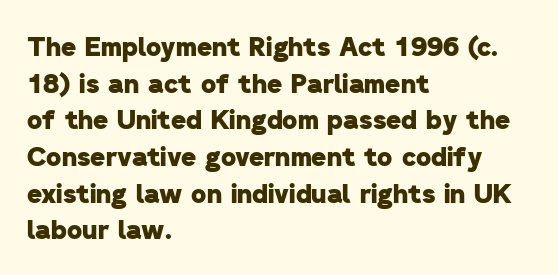
Quick note: interline space is typical. This rendering leaves character spacing at its baseline value. The characters look thick and weighty, a clear bold. The foot of each line stays bare and open. This sample is left-justified, so line endings fall wherever the words run out.
